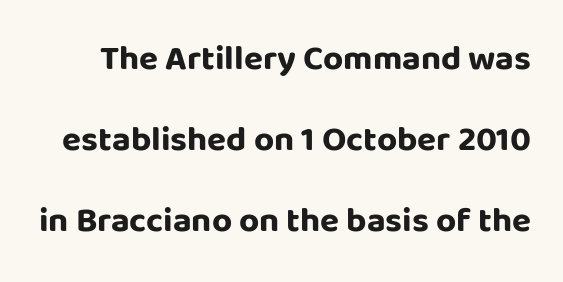
Only glyphs here, with clear space below each row. The letters carry no serifs — their stems end cleanly without finishing strokes. Is this a fixed-width face? No — the glyphs have proportional, varying widths. You could call the tracking neutral — neither tight nor loose. Rendered with straight, roman letterforms.
